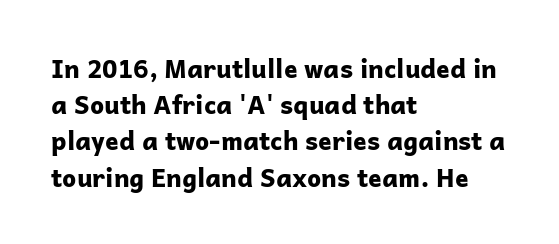
Q: Is the text bold? A: Yes.
Q: Is the text italic (slanted)? A: No, it is upright.
Q: Is the text underlined? A: No.
Q: How is the paragraph aligned? A: Left-aligned.
Q: Is the spacing between letters normal or unusually wide? A: Normal.
Q: Is the spacing between lines tight, normal or loose? A: Normal.
